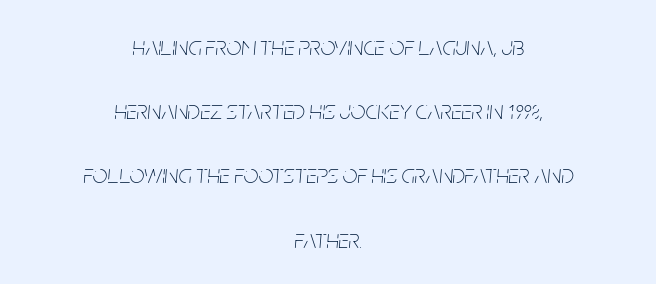
The image shows 26 px text type, italic (leaning right); set centered, loose line spacing (2.47x), normal letter spacing, not underlined.
